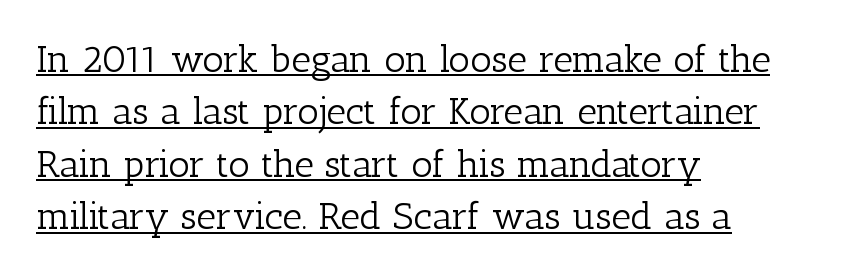
In CSS terms this would be text-align: left. The letterforms sit at book weight or below. The rendering uses a moderate line-height, typical for paragraphs. Unlike a clean sans, this face finishes its strokes with serifs. This sample uses an upright cut, with every glyph sitting square on the baseline.
